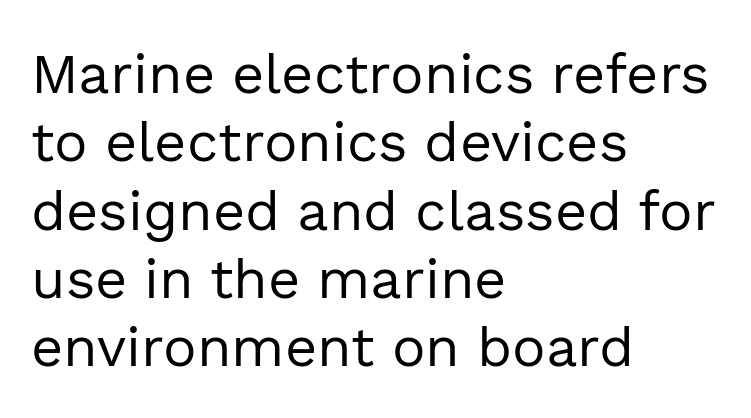
The image shows 56 px regular-weight sans-serif type, upright; set left-aligned, line spacing 1.22x, normal letter spacing, not underlined; a medium x-height.
